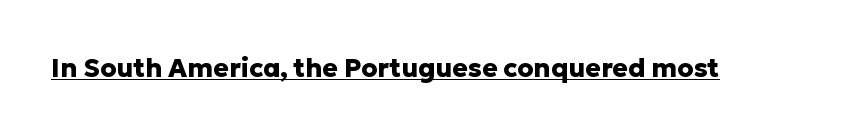
Q: Is the text bold? A: Yes.
Q: Is the text italic (slanted)? A: No, it is upright.
Q: Is the text underlined? A: Yes.
Q: Is the spacing between letters normal or unusually wide? A: Normal.
